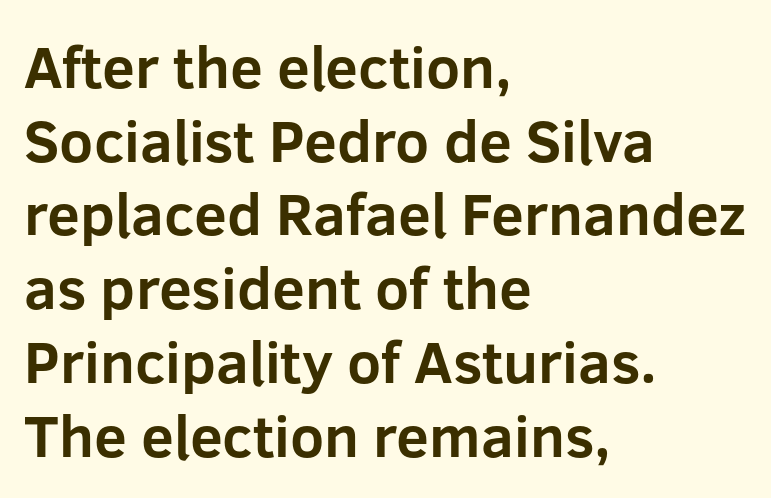
The image shows 59 px bold sans-serif type, upright; set left-aligned, normal line spacing (1.25x), normal letter spacing, not underlined; low stroke contrast and a medium x-height.
